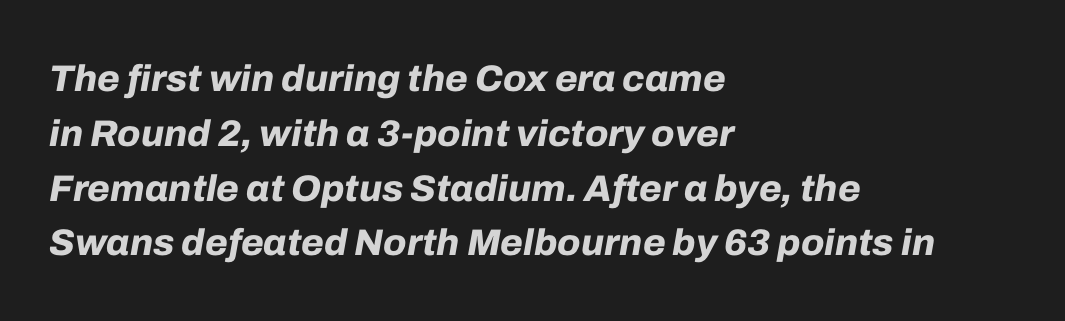
The image shows 37 px bold type, italic (leaning right); set left-aligned, normal line spacing (1.48x), normal letter spacing, not underlined; low stroke contrast and a medium x-height.
